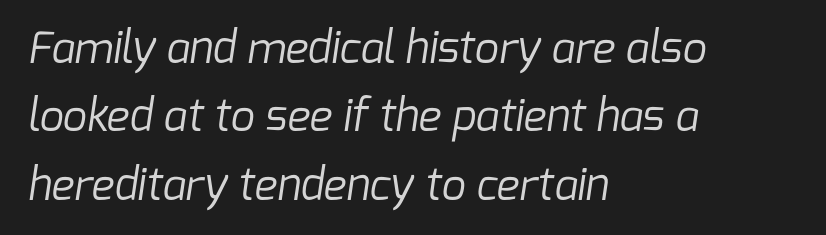
{"serif": "no", "bold": "no", "weight": "regular", "width": "normal", "stroke_contrast": "low", "x_height": "medium", "monospaced": "no", "underline": "no", "align": "left", "line_spacing": "normal", "line_spacing_ratio": 1.59, "letter_spacing": "normal", "letter_spacing_em": 0.0, "glyph_px": 43}
